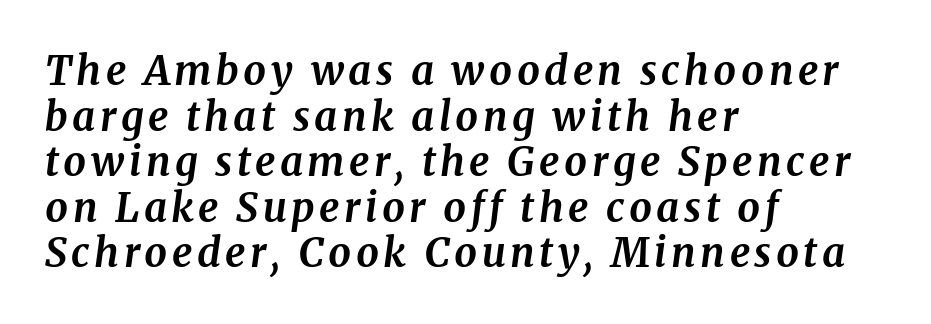
Q: Is the text bold? A: Yes.
Q: Is the text italic (slanted)? A: Yes, it leans right by about 8 degrees.
Q: Is the typeface a serif or a sans-serif typeface? A: Serif.
Q: Is the text underlined? A: No.
Q: How is the paragraph aligned? A: Left-aligned.
Q: Is the spacing between lines tight, normal or loose? A: Tight.
Q: Width (condensed, normal, or wide)? A: Normal.
Q: Stroke contrast? A: Medium.
Q: x-height? A: Medium.
Q: Monospaced? A: No.
